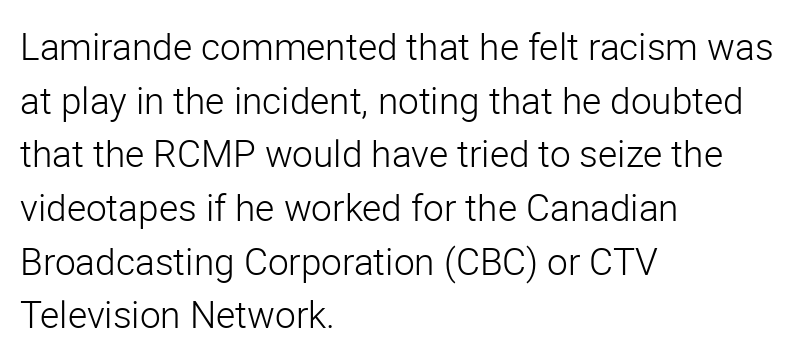
The image shows 37 px light sans-serif type, upright; set left-aligned, normal line spacing (1.45x), normal letter spacing, not underlined; low stroke contrast and a medium x-height.
